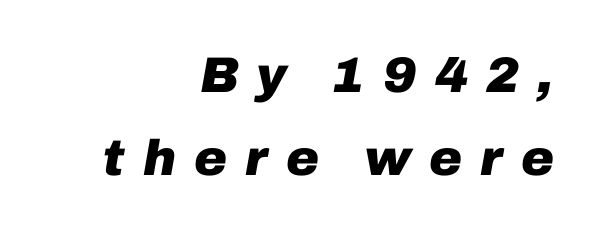
{"italic": "yes", "lean": "right", "slant_degrees": 10, "bold": "yes", "weight": "heavy", "width": "normal", "stroke_contrast": "low", "x_height": "medium", "monospaced": "no", "underline": "no", "align": "right", "line_spacing": "normal", "line_spacing_ratio": 1.66, "letter_spacing": "wide", "letter_spacing_em": 0.36, "glyph_px": 50}
